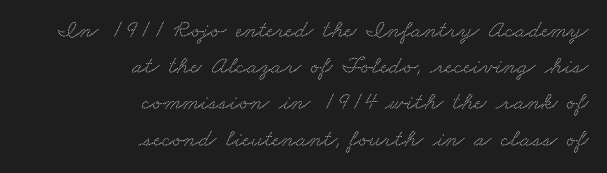
What stands out about the letter spacing? Nothing — it is the standard amount. Where is the straight margin? On the right. Quick note: interline space is typical. Underlining? Definitely not there.
